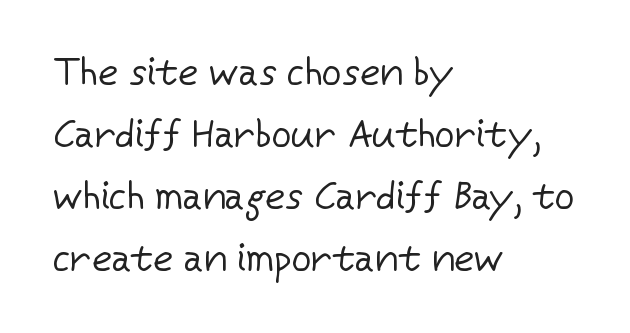
Q: Is the text bold? A: No.
Q: Is the text italic (slanted)? A: No, it is upright.
Q: Is the typeface a serif or a sans-serif typeface? A: Sans-serif.
Q: Is the text underlined? A: No.
Q: How is the paragraph aligned? A: Left-aligned.
Q: Is the spacing between letters normal or unusually wide? A: Normal.
Q: Is the spacing between lines tight, normal or loose? A: Normal.
Q: Width (condensed, normal, or wide)? A: Normal.
Q: Stroke contrast? A: Low.
Q: x-height? A: Medium.
Q: Monospaced? A: No.
